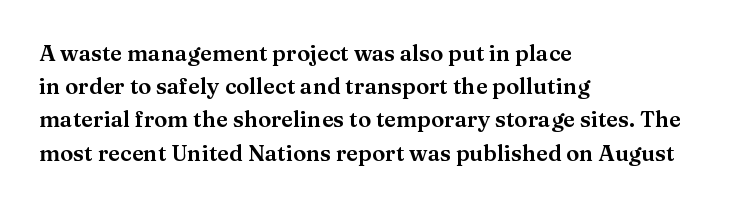
The image shows 22 px text type, upright; set left-aligned, normal line spacing (1.51x), normal letter spacing, not underlined.
